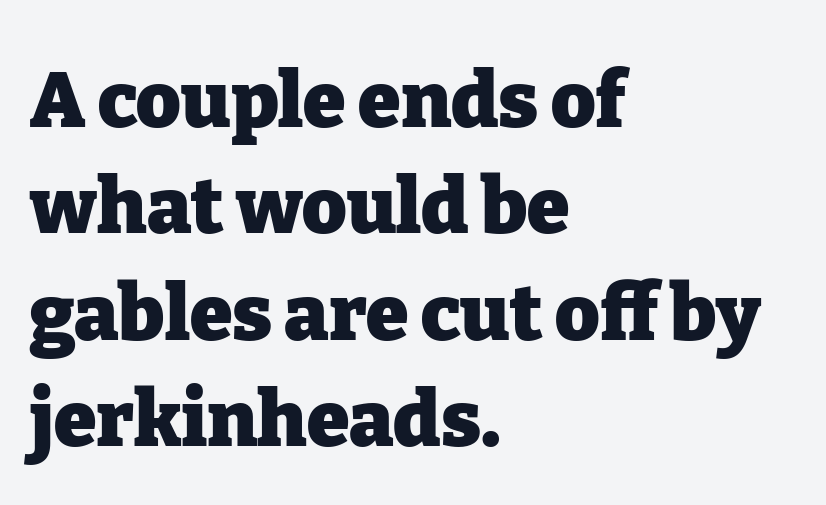
{"serif": "yes", "italic": "no", "bold": "yes", "weight": "heavy", "width": "normal", "stroke_contrast": "low", "x_height": "medium", "monospaced": "no", "underline": "no", "align": "left", "line_spacing": "normal", "line_spacing_ratio": 1.38, "letter_spacing": "normal", "letter_spacing_em": 0.0, "glyph_px": 77}
